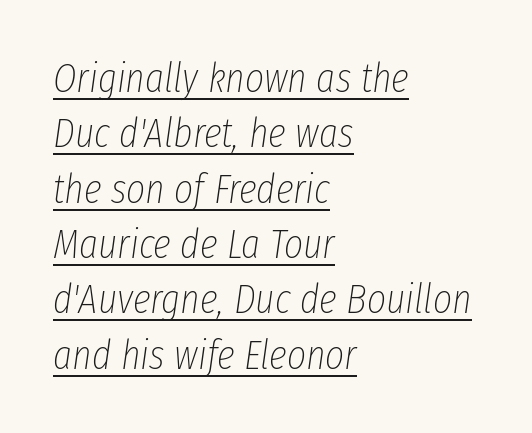
The image shows 41 px thin, condensed type, italic (leaning right); set left-aligned, normal line spacing (1.35x), normal letter spacing, underlined; low stroke contrast and a medium x-height.
